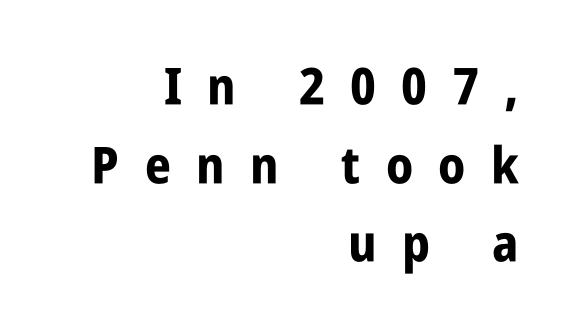
Weight: bold. A sans-serif font was chosen for this passage. Nobody drew a line under any word here. A flush-right, rag-left setting is used for this passage. When letters stand straight like this, we call the style roman or upright. The rendering uses natural spacing where letterforms have individual widths.
